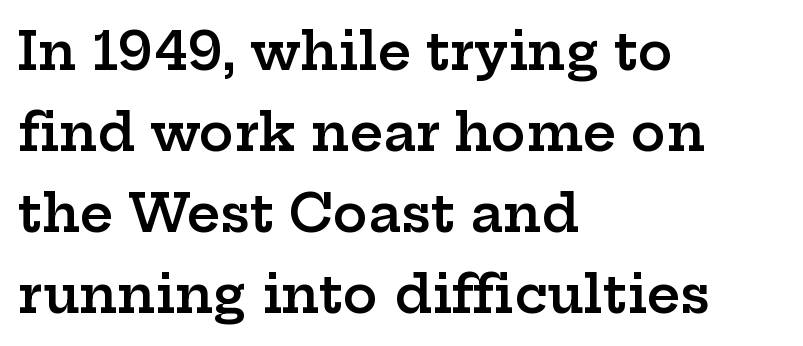
Is there much room between lines? A standard amount, neither cramped nor airy. The horizontal fit of the characters is conventional and even. Upright lettering throughout. Descenders hang freely into open space.
